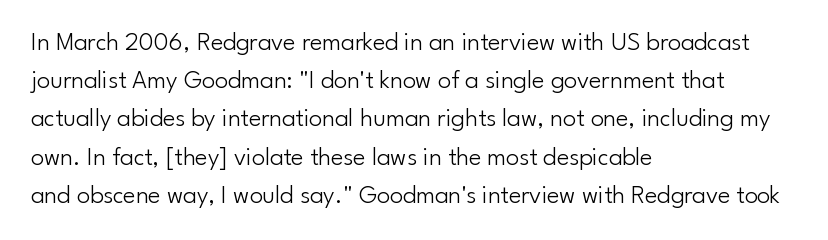
{"italic": "no", "bold": "no", "underline": "no", "align": "left", "line_spacing": "normal", "line_spacing_ratio": 1.47, "letter_spacing": "normal", "letter_spacing_em": 0.0, "glyph_px": 26}
